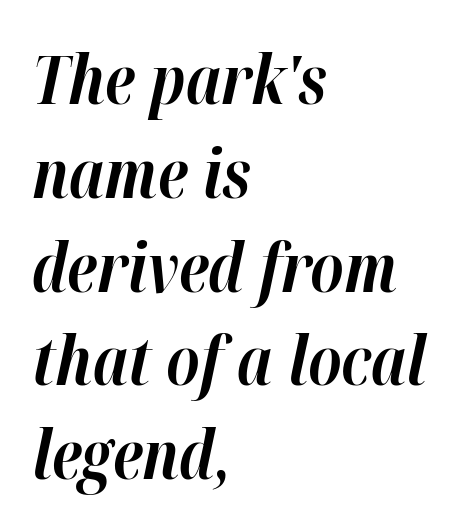
The image shows 67 px bold type, italic (leaning right); set left-aligned, normal line spacing (1.4x), normal letter spacing, not underlined; high stroke contrast and a medium x-height.
